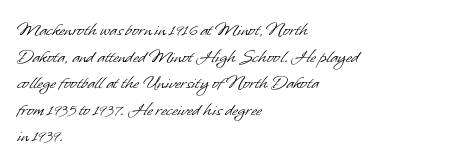
The image shows 20 px text type; set left-aligned, normal line spacing (1.33x), normal letter spacing, not underlined.
